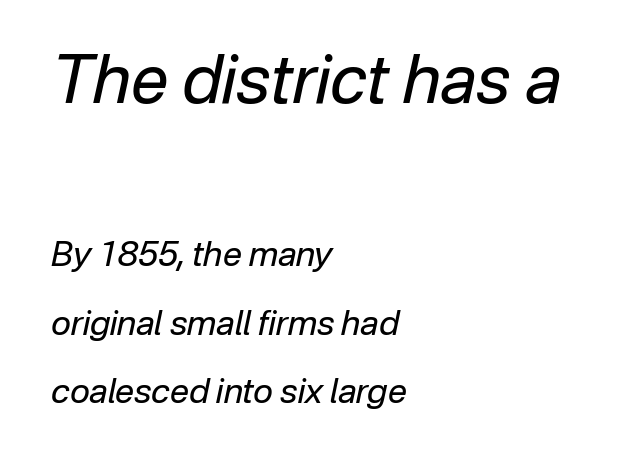
Q: Is the text bold? A: No.
Q: Is the text italic (slanted)? A: Yes, it leans right by about 12 degrees.
Q: Is the text underlined? A: No.
Q: How is the paragraph aligned? A: Left-aligned.
Q: Is the spacing between letters normal or unusually wide? A: Normal.
Q: Is the spacing between lines tight, normal or loose? A: Loose.
Q: Which block of text is set in a larger size, the first (top) or the second (bottom)? A: The first (top) one.
Q: Width (condensed, normal, or wide)? A: Normal.
Q: Stroke contrast? A: Low.
Q: x-height? A: Medium.
Q: Monospaced? A: No.
